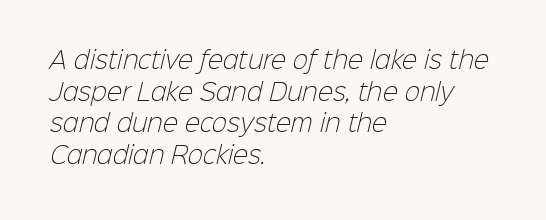
Q: Is the text bold? A: No.
Q: Is the text underlined? A: No.
Q: How is the paragraph aligned? A: Left-aligned.
Q: Is the spacing between letters normal or unusually wide? A: Normal.
Q: Is the spacing between lines tight, normal or loose? A: Normal.
